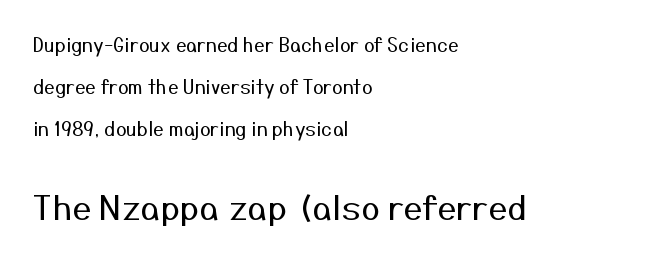
Q: Is the text bold? A: No.
Q: Is the text italic (slanted)? A: No, it is upright.
Q: Is the typeface a serif or a sans-serif typeface? A: Sans-serif.
Q: Is the text underlined? A: No.
Q: How is the paragraph aligned? A: Left-aligned.
Q: Is the spacing between letters normal or unusually wide? A: Normal.
Q: Is the spacing between lines tight, normal or loose? A: Loose.
Q: Which block of text is set in a larger size, the first (top) or the second (bottom)? A: The second (bottom) one.
Q: Width (condensed, normal, or wide)? A: Normal.
Q: Stroke contrast? A: Medium.
Q: x-height? A: Medium.
Q: Monospaced? A: No.
